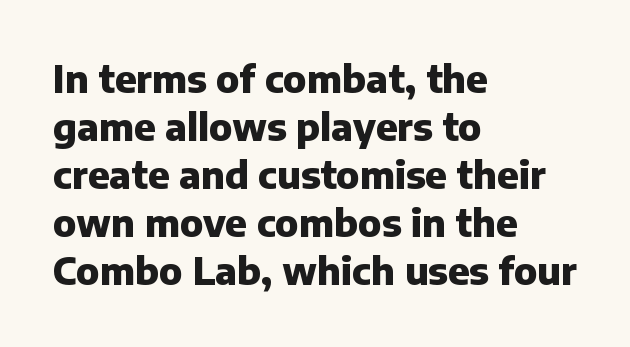
Looks like regular typesetting: each glyph gets only the width it needs. Letterform terminals end flat and unadorned throughout the passage. This sample uses an upright cut, with every glyph sitting square on the baseline. The glyphs are unaccompanied by any horizontal stroke below them.
